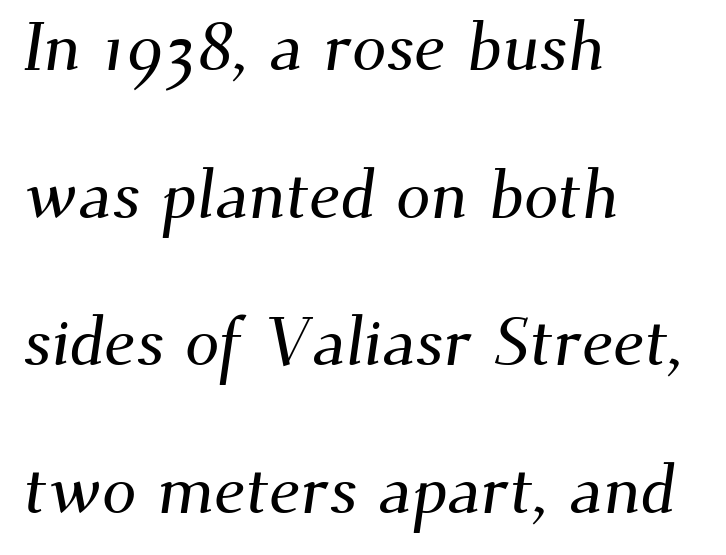
Caption: multi-line text, flush left, ragged right. Just letters on the line, the space beneath them empty. A typesetter would call this proportional, since set widths differ per character. The letterforms sit shoulder to shoulder at normal distance. The lines are spread far apart with generous leading. Observe the serifs anchoring each vertical stroke in this sample.
